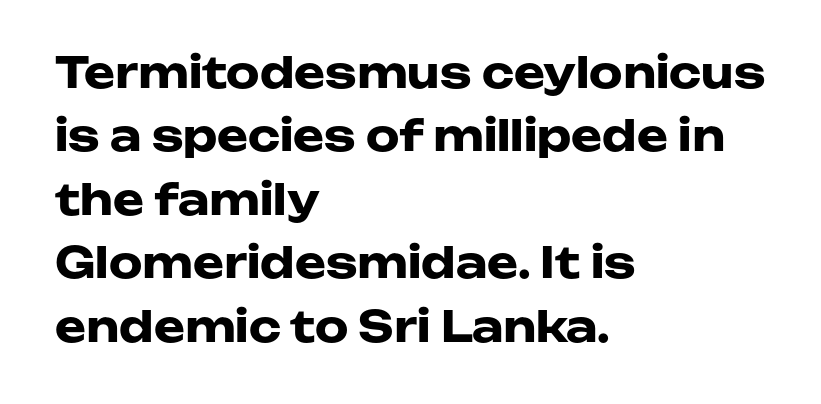
Q: Is the text bold? A: Yes.
Q: Is the text italic (slanted)? A: No, it is upright.
Q: Is the typeface a serif or a sans-serif typeface? A: Sans-serif.
Q: Is the text underlined? A: No.
Q: How is the paragraph aligned? A: Left-aligned.
Q: Is the spacing between letters normal or unusually wide? A: Normal.
Q: Is the spacing between lines tight, normal or loose? A: Normal.
Q: Width (condensed, normal, or wide)? A: Wide.
Q: Stroke contrast? A: Low.
Q: x-height? A: Medium.
Q: Monospaced? A: No.
